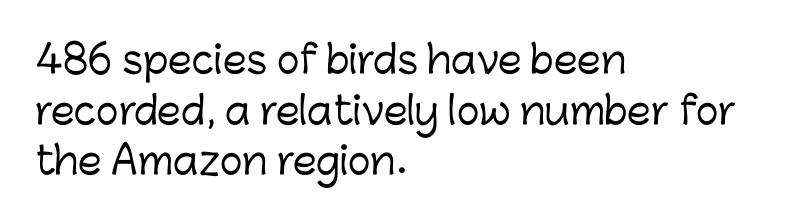
The image shows 38 px sans-serif type, upright; set left-aligned, normal line spacing (1.33x), normal letter spacing, not underlined; low stroke contrast and a medium x-height.
